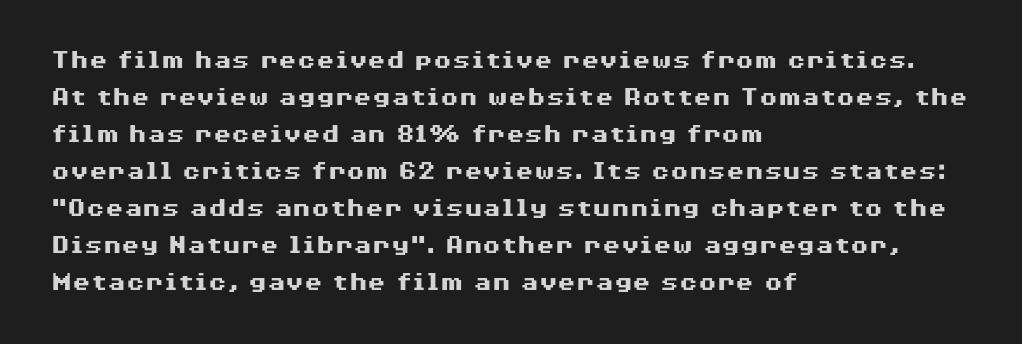
Every character sits straight up, as roman type does. Words appear dense and cohesive because spacing is normal. On the weight axis this lands at bold, roughly 700. In terms of leading, this rendering sits right in the middle.
